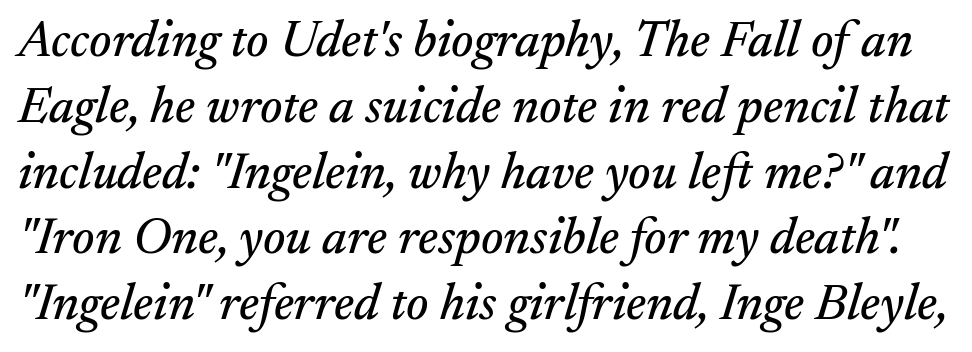
The image shows 51 px serif type, italic (leaning right); set normal line spacing (1.29x), normal letter spacing, not underlined; medium stroke contrast and a small x-height.
